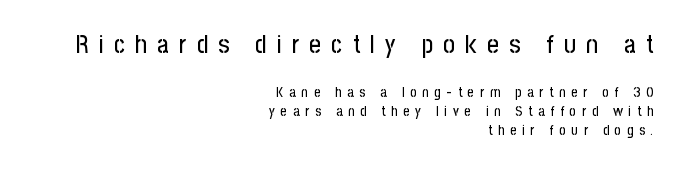
The image shows 25 px text type, upright; set right-aligned, normal line spacing (1.36x), unusually wide letter spacing (+0.41 em), not underlined; the first (top) block is 1.79x larger.
